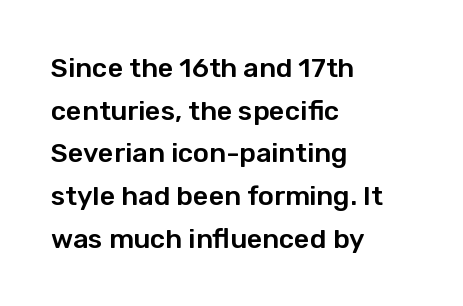
{"italic": "no", "underline": "no", "align": "left", "line_spacing": "normal", "line_spacing_ratio": 1.58, "letter_spacing": "normal", "letter_spacing_em": 0.0, "glyph_px": 27}
